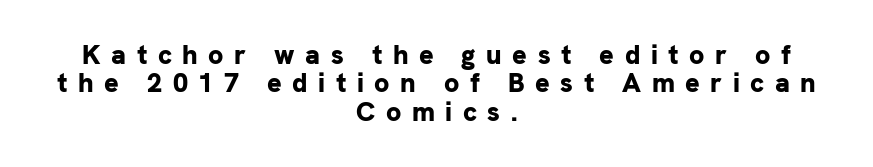
The image shows 27 px bold type, upright; set centered, tight line spacing (1.05x), unusually wide letter spacing (+0.39 em), not underlined.
